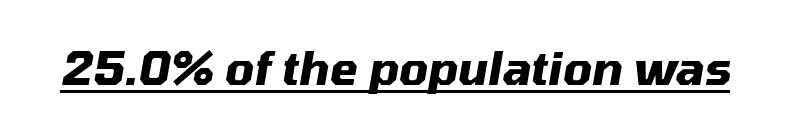
The face used here is proportionally spaced, like ordinary book or web type. Each line of the rendering has a horizontal stroke beneath the glyphs. I'd describe the lettering as bold — thick and assertive. Short note: letters normally spaced. Yep, that's italic — everything's leaning.
